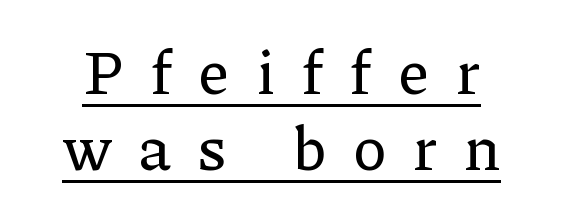
Vertical strokes here are truly vertical. You could not count columns in this text — the font is proportionally spaced. These lines have a slow, spaced-out rhythm from letter to letter. Look at the bottom of the vertical strokes: they flare into serifs here.
